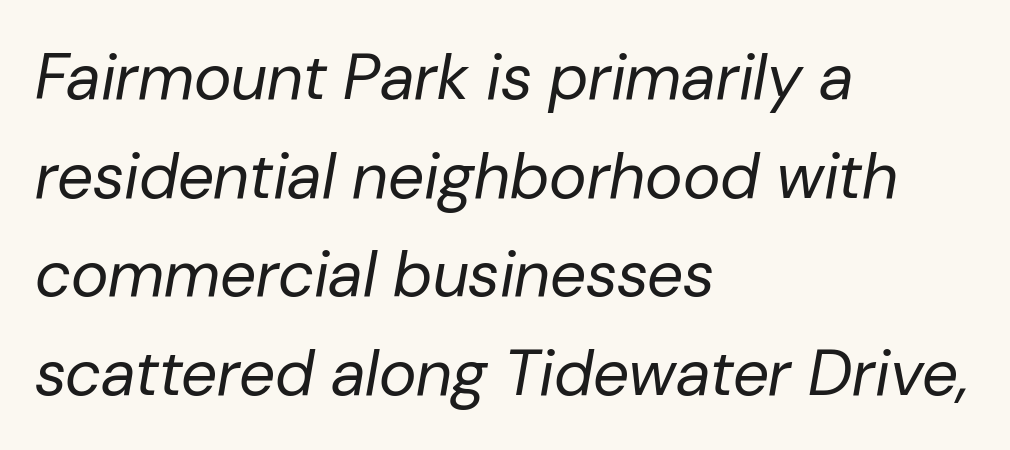
The image shows 64 px regular-weight type, italic (leaning right); set left-aligned, normal line spacing (1.54x), normal letter spacing, not underlined; low stroke contrast and a medium x-height.
